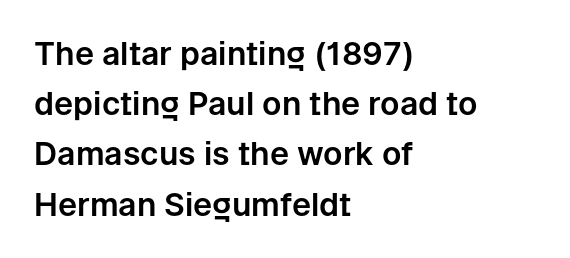
The image shows 32 px sans-serif type, upright; set left-aligned, normal line spacing (1.57x), normal letter spacing, not underlined; low stroke contrast and a medium x-height.
